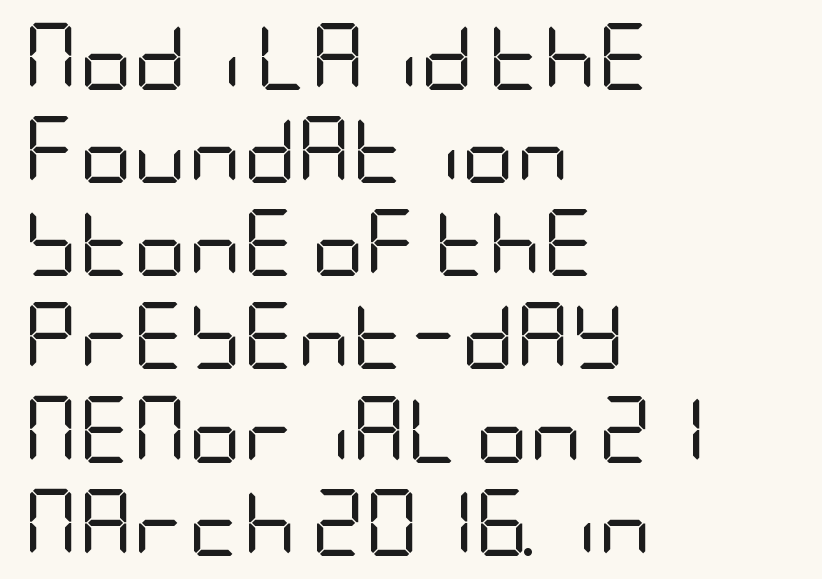
Q: Is the text bold? A: No.
Q: Is the text italic (slanted)? A: No, it is upright.
Q: Is the typeface a serif or a sans-serif typeface? A: Sans-serif.
Q: Is the text underlined? A: No.
Q: How is the paragraph aligned? A: Left-aligned.
Q: Is the spacing between letters normal or unusually wide? A: Normal.
Q: Is the spacing between lines tight, normal or loose? A: Normal.
Q: Width (condensed, normal, or wide)? A: Condensed.
Q: Stroke contrast? A: Low.
Q: x-height? A: Large.
